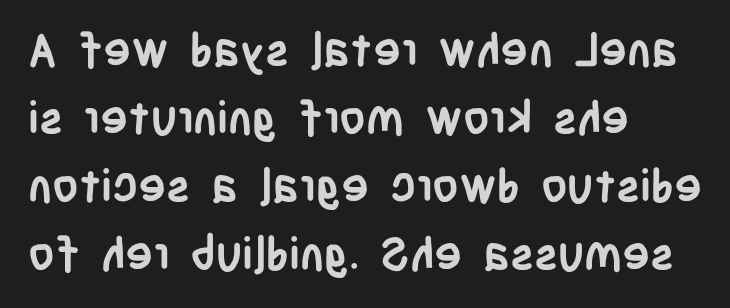
Q: Is the text bold? A: Yes.
Q: Is the text italic (slanted)? A: No, it is upright.
Q: Is the typeface a serif or a sans-serif typeface? A: Sans-serif.
Q: Is the text underlined? A: No.
Q: How is the paragraph aligned? A: Left-aligned.
Q: Is the spacing between letters normal or unusually wide? A: Normal.
Q: Is the spacing between lines tight, normal or loose? A: Normal.
Q: Width (condensed, normal, or wide)? A: Condensed.
Q: Stroke contrast? A: Low.
Q: x-height? A: Large.
Q: Monospaced? A: No.
